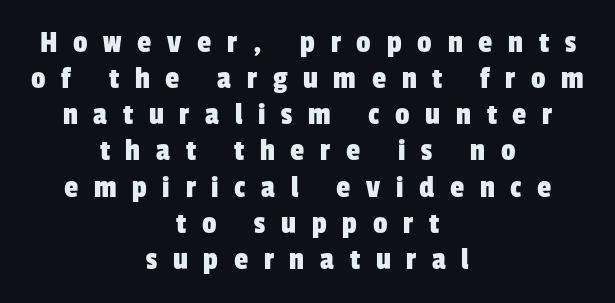
The image shows 32 px condensed sans-serif type; set centered, tight line spacing (1.13x), unusually wide letter spacing (+0.49 em), not underlined; low stroke contrast and a medium x-height.
